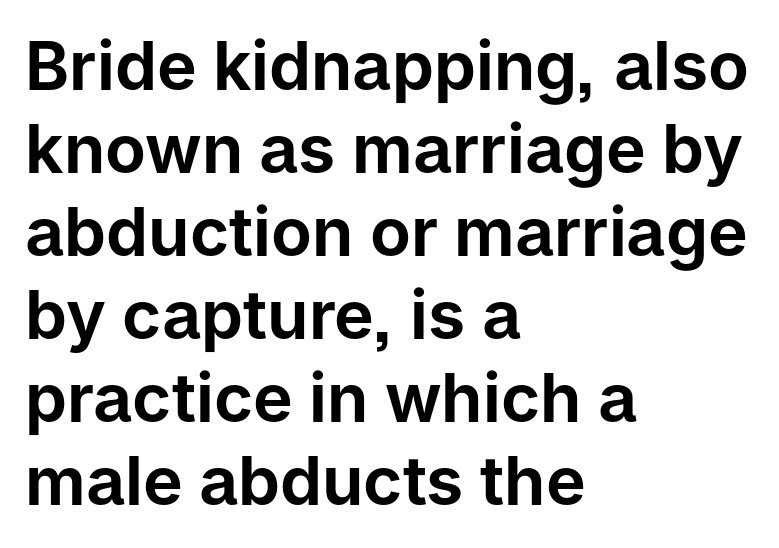
The image shows 67 px sans-serif type, upright; set left-aligned, line spacing 1.24x, normal letter spacing, not underlined; low stroke contrast and a medium x-height.
